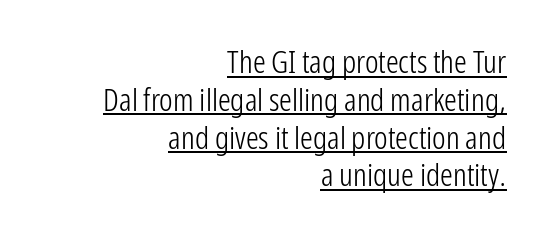
The image shows 32 px light, condensed sans-serif type, upright; set right-aligned, line spacing 1.18x, normal letter spacing, underlined; low stroke contrast and a medium x-height.
